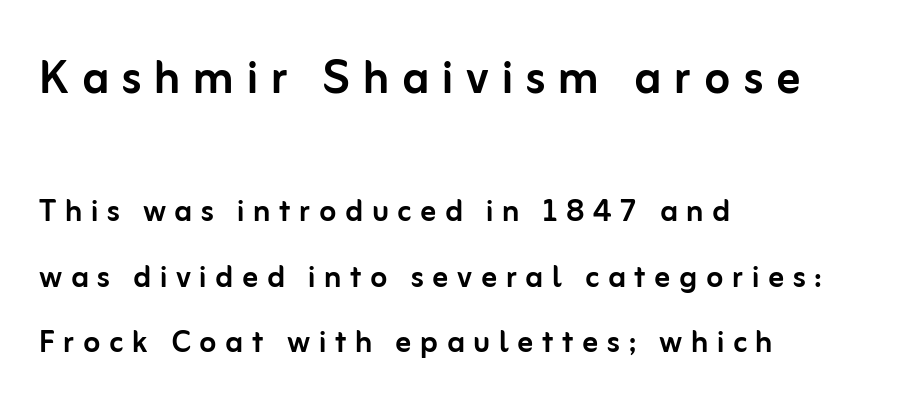
Q: Is the text italic (slanted)? A: No, it is upright.
Q: Is the typeface a serif or a sans-serif typeface? A: Sans-serif.
Q: Is the text underlined? A: No.
Q: How is the paragraph aligned? A: Left-aligned.
Q: Is the spacing between letters normal or unusually wide? A: Unusually wide.
Q: Is the spacing between lines tight, normal or loose? A: Normal.
Q: Which block of text is set in a larger size, the first (top) or the second (bottom)? A: The first (top) one.
Q: Width (condensed, normal, or wide)? A: Normal.
Q: Stroke contrast? A: Low.
Q: x-height? A: Medium.
Q: Monospaced? A: No.
